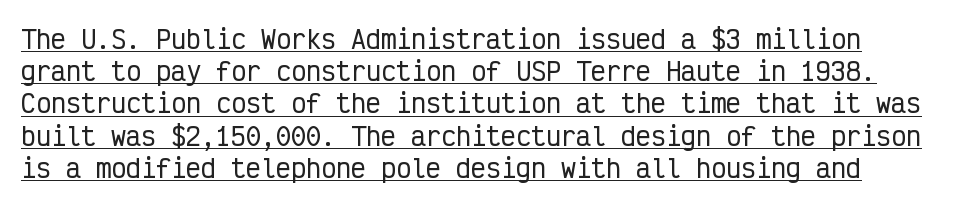
The image shows 25 px text type, upright; set normal line spacing (1.29x), normal letter spacing, underlined.
